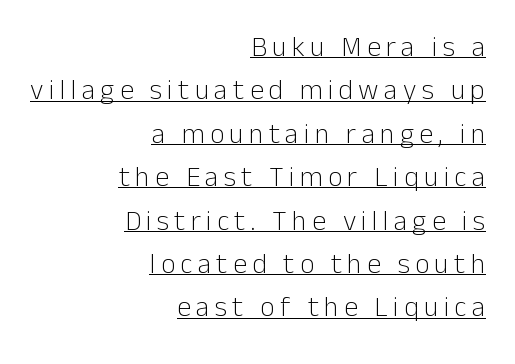
Q: Is the text bold? A: No.
Q: Is the text italic (slanted)? A: No, it is upright.
Q: Is the typeface a serif or a sans-serif typeface? A: Sans-serif.
Q: Is the text underlined? A: Yes.
Q: How is the paragraph aligned? A: Right-aligned.
Q: Is the spacing between lines tight, normal or loose? A: Normal.
Q: Width (condensed, normal, or wide)? A: Normal.
Q: Stroke contrast? A: Low.
Q: x-height? A: Medium.
Q: Monospaced? A: No.
